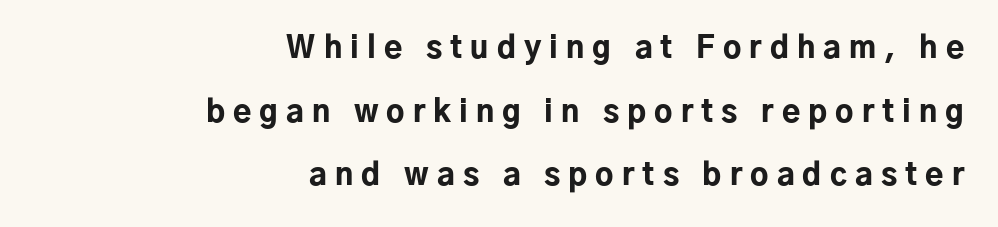
Type style note: lacks serifs. Interline gaps are noticeably wide in this sample. The rag falls on the left side of this text block. Summary of weight: heavy, a full bold.
